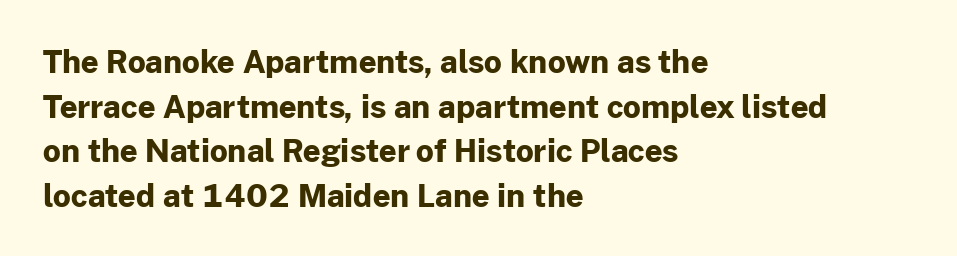
Q: Is the text bold? A: Yes.
Q: Is the text italic (slanted)? A: No, it is upright.
Q: Is the typeface a serif or a sans-serif typeface? A: Sans-serif.
Q: Is the text underlined? A: No.
Q: How is the paragraph aligned? A: Left-aligned.
Q: Is the spacing between letters normal or unusually wide? A: Normal.
Q: Is the spacing between lines tight, normal or loose? A: Normal.
Q: Width (condensed, normal, or wide)? A: Normal.
Q: Stroke contrast? A: Low.
Q: x-height? A: Medium.
Q: Monospaced? A: No.
